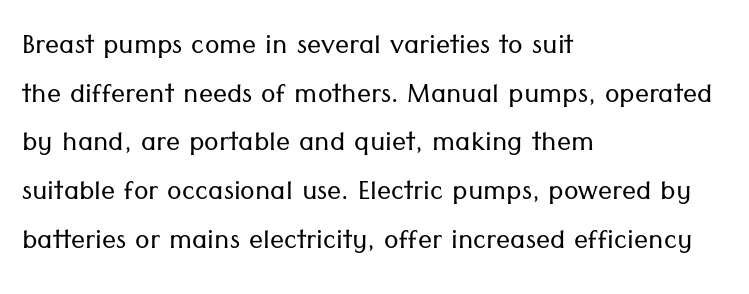
Q: Is the text bold? A: No.
Q: Is the text italic (slanted)? A: No, it is upright.
Q: Is the typeface a serif or a sans-serif typeface? A: Sans-serif.
Q: Is the text underlined? A: No.
Q: How is the paragraph aligned? A: Left-aligned.
Q: Is the spacing between letters normal or unusually wide? A: Normal.
Q: Is the spacing between lines tight, normal or loose? A: Normal.
Q: Width (condensed, normal, or wide)? A: Normal.
Q: Stroke contrast? A: Low.
Q: x-height? A: Medium.
Q: Monospaced? A: No.
